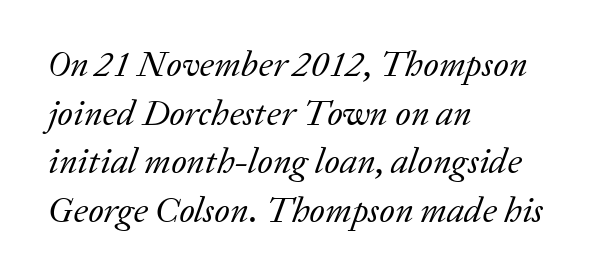
{"serif": "yes", "italic": "yes", "lean": "right", "slant_degrees": 20, "bold": "no", "weight": "regular", "width": "normal", "stroke_contrast": "low", "x_height": "medium", "monospaced": "no", "underline": "no", "align": "left", "line_spacing": "normal", "line_spacing_ratio": 1.35, "letter_spacing": "normal", "letter_spacing_em": 0.0, "glyph_px": 36}
